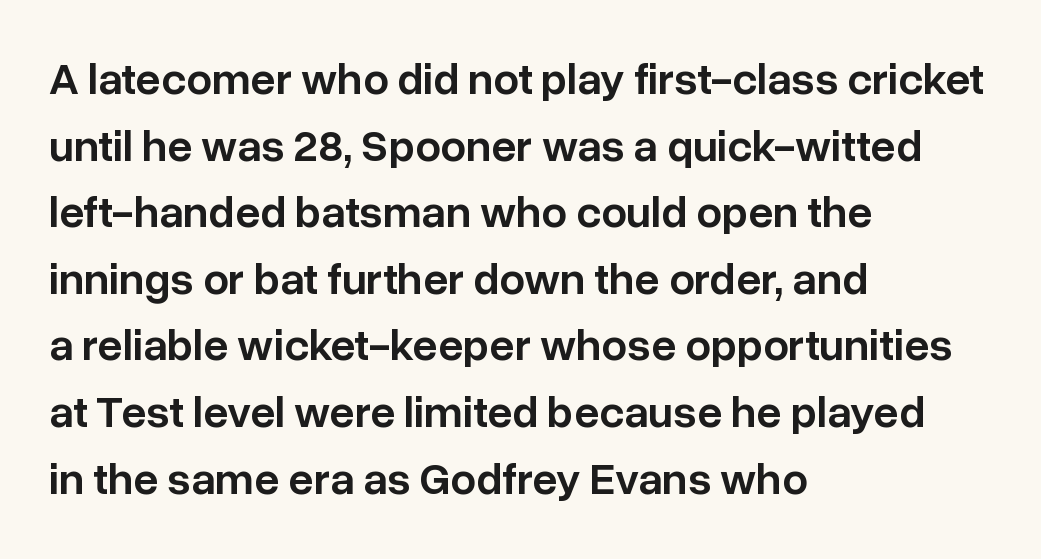
Layout note: lines flush left. Serif or sans? Sans — the stroke terminals are bare. The typesetting leans somewhat heavy: a semibold. The vertical gap from one line to the next is medium. Clear beneath every line of the passage.
